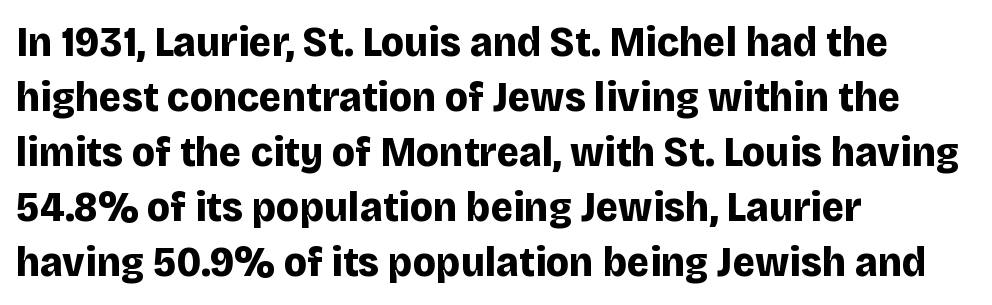
Q: Is the text bold? A: Yes.
Q: Is the text italic (slanted)? A: No, it is upright.
Q: Is the typeface a serif or a sans-serif typeface? A: Sans-serif.
Q: Is the text underlined? A: No.
Q: How is the paragraph aligned? A: Left-aligned.
Q: Is the spacing between letters normal or unusually wide? A: Normal.
Q: Is the spacing between lines tight, normal or loose? A: Normal.
Q: Width (condensed, normal, or wide)? A: Normal.
Q: Stroke contrast? A: Low.
Q: x-height? A: Large.
Q: Monospaced? A: No.
